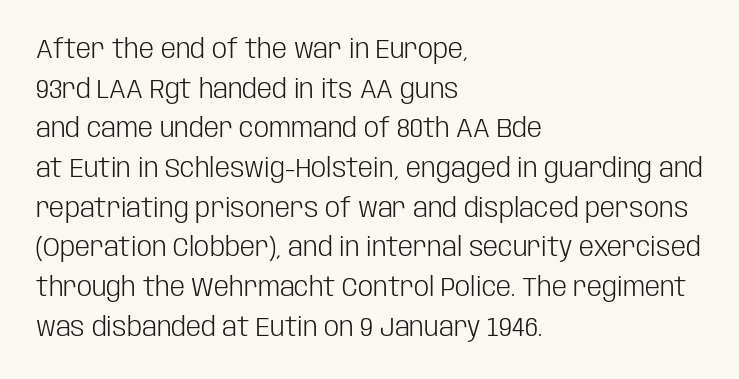
{"italic": "no", "bold": "no", "underline": "no", "align": "left", "line_spacing": "normal", "line_spacing_ratio": 1.47, "letter_spacing": "normal", "letter_spacing_em": 0.0, "glyph_px": 27}
